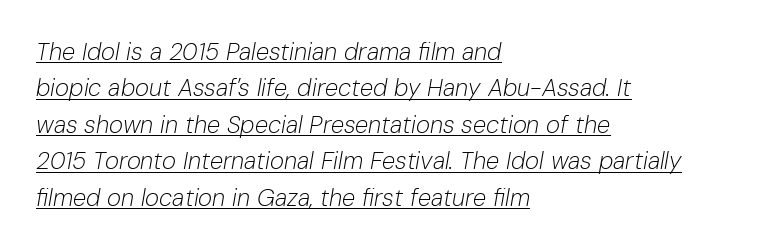
Slant detected: the letters are inclined. This sample is left-justified, so line endings fall wherever the words run out. Honestly, the row spacing looks completely unremarkable. Caption: face not bold, strokes unweighted. The horizontal fit of the characters is conventional and even. What decoration does the sample have? An underline.
